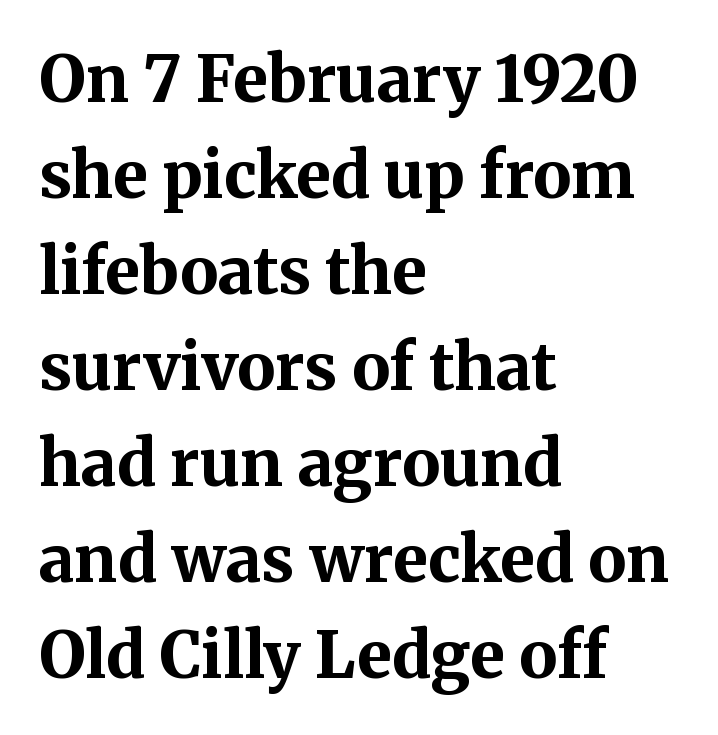
{"serif": "yes", "italic": "no", "bold": "yes", "weight": "bold", "width": "normal", "stroke_contrast": "medium", "x_height": "medium", "monospaced": "no", "underline": "no", "align": "left", "line_spacing": "normal", "line_spacing_ratio": 1.5, "letter_spacing": "normal", "letter_spacing_em": 0.0, "glyph_px": 64}
